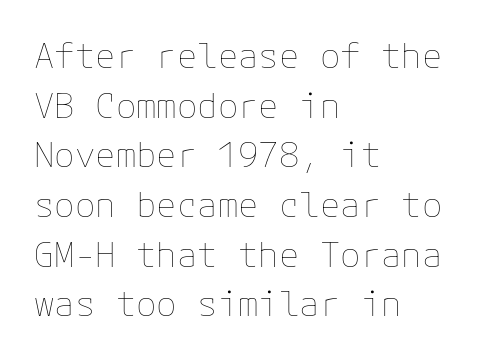
The image shows 34 px thin type, upright; set left-aligned, normal line spacing (1.46x), normal letter spacing, not underlined; low stroke contrast and a medium x-height.
